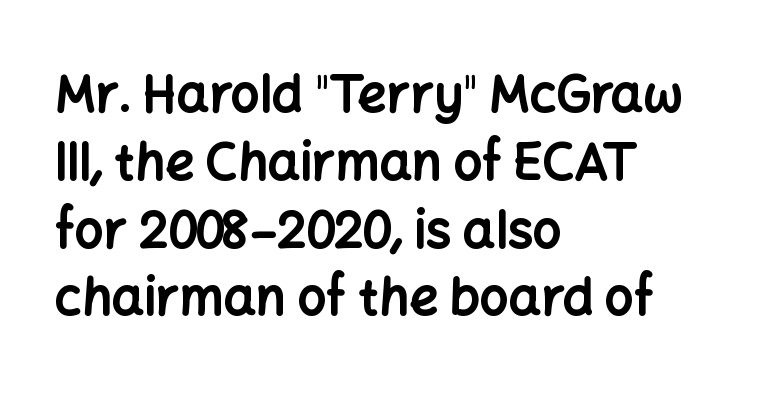
Q: Is the text bold? A: Yes.
Q: Is the text italic (slanted)? A: No, it is upright.
Q: Is the typeface a serif or a sans-serif typeface? A: Sans-serif.
Q: Is the text underlined? A: No.
Q: How is the paragraph aligned? A: Left-aligned.
Q: Is the spacing between letters normal or unusually wide? A: Normal.
Q: Is the spacing between lines tight, normal or loose? A: Normal.
Q: Width (condensed, normal, or wide)? A: Normal.
Q: Stroke contrast? A: Low.
Q: x-height? A: Medium.
Q: Monospaced? A: No.
